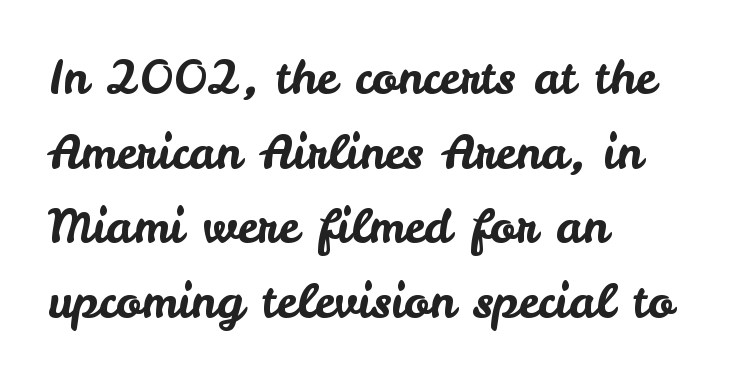
The image shows 47 px sans-serif type; set left-aligned, normal line spacing (1.59x), normal letter spacing, not underlined; low stroke contrast and a small x-height.
